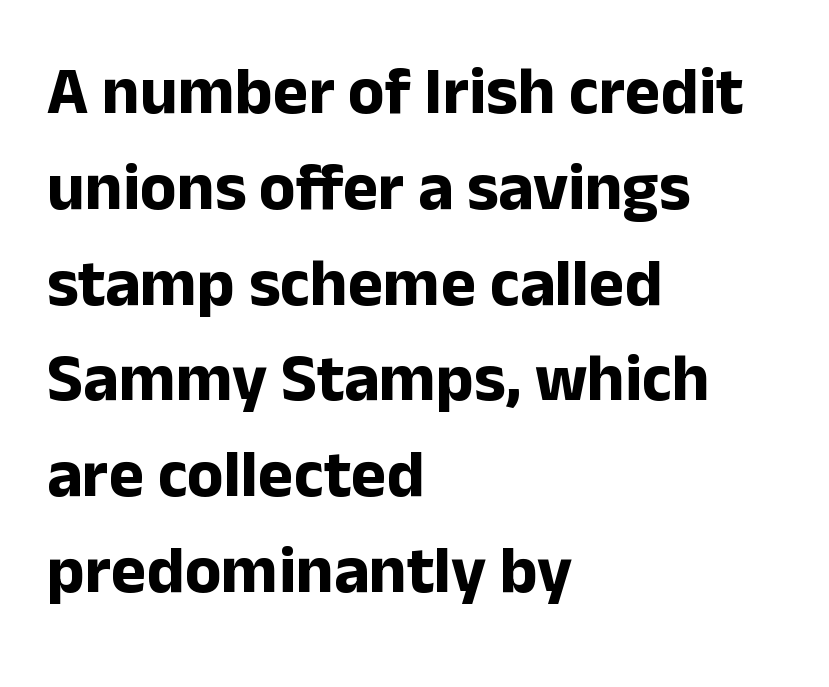
The image shows 67 px bold sans-serif type, upright; set left-aligned, normal line spacing (1.43x), normal letter spacing, not underlined; low stroke contrast and a medium x-height.
